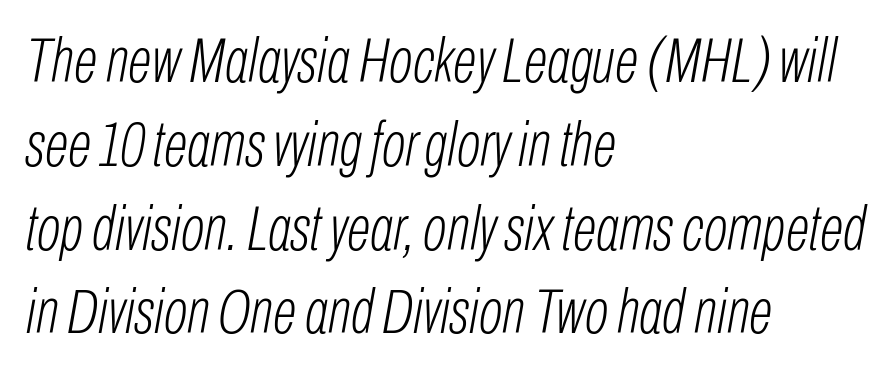
Underline: absent. The typesetting does not lean heavy: it is not bold. One glance says typical: line gaps are just what's usual. Short and long lines alike share a common starting point at left.
